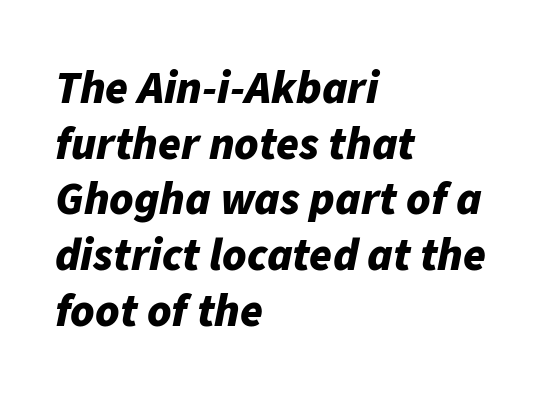
Q: Is the text bold? A: Yes.
Q: Is the text italic (slanted)? A: Yes, it leans right by about 11 degrees.
Q: Is the text underlined? A: No.
Q: How is the paragraph aligned? A: Left-aligned.
Q: Is the spacing between letters normal or unusually wide? A: Normal.
Q: Width (condensed, normal, or wide)? A: Normal.
Q: Stroke contrast? A: Low.
Q: x-height? A: Medium.
Q: Monospaced? A: No.
